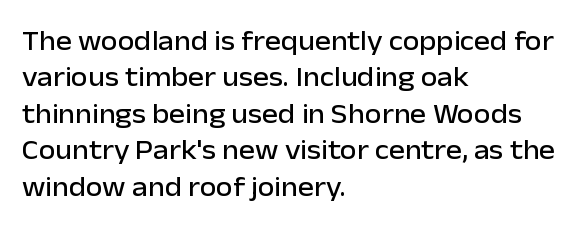
{"italic": "no", "underline": "no", "align": "left", "line_spacing": "normal", "line_spacing_ratio": 1.35, "letter_spacing": "normal", "letter_spacing_em": 0.0, "glyph_px": 27}
